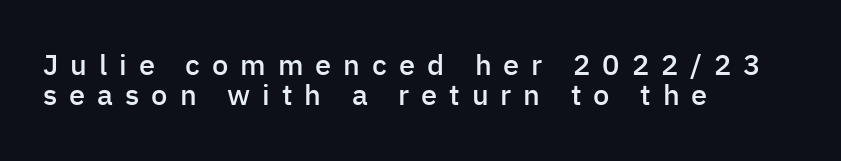
Each row of text sits above clean, open space. Very little white space separates one row of letters from the next. The rendering shows plain stroke endings on the letterforms — a sans-serif design. Teacher's note: observe the even left margin — that is flush-left alignment. Letter spacing: wide.
